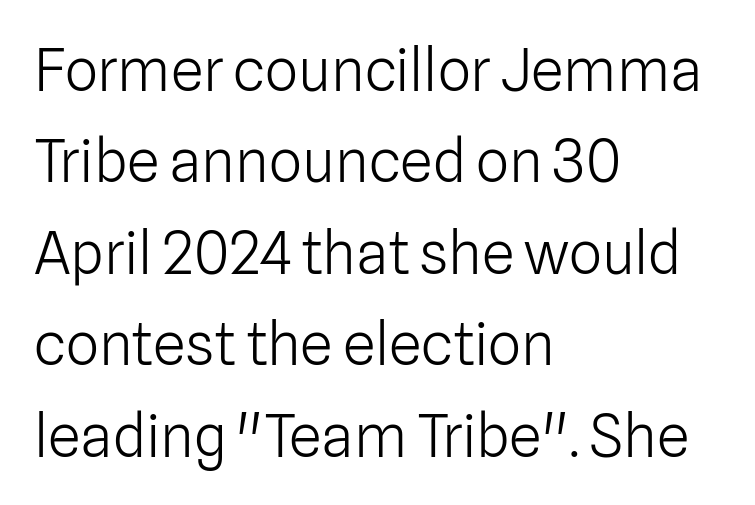
Q: Is the text bold? A: No.
Q: Is the text italic (slanted)? A: No, it is upright.
Q: Is the typeface a serif or a sans-serif typeface? A: Sans-serif.
Q: Is the text underlined? A: No.
Q: How is the paragraph aligned? A: Left-aligned.
Q: Is the spacing between letters normal or unusually wide? A: Normal.
Q: Is the spacing between lines tight, normal or loose? A: Normal.
Q: Width (condensed, normal, or wide)? A: Normal.
Q: Stroke contrast? A: Low.
Q: x-height? A: Medium.
Q: Monospaced? A: No.
